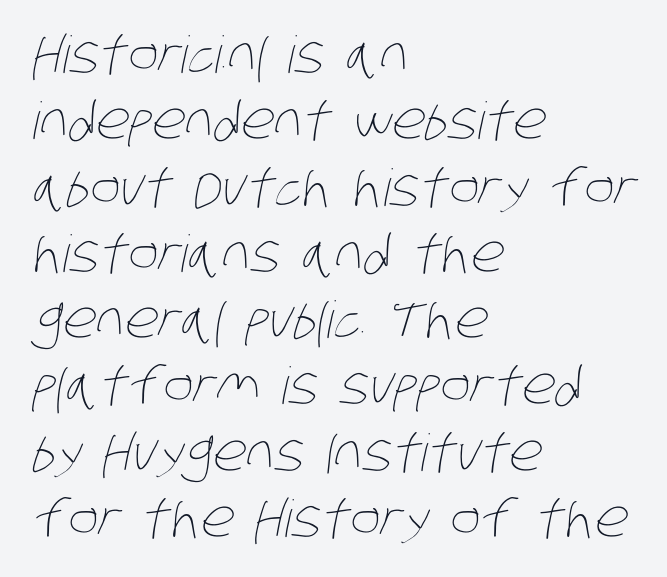
The image shows 51 px thin, condensed type; set left-aligned, normal line spacing (1.3x), normal letter spacing, not underlined; low stroke contrast and a large x-height.
